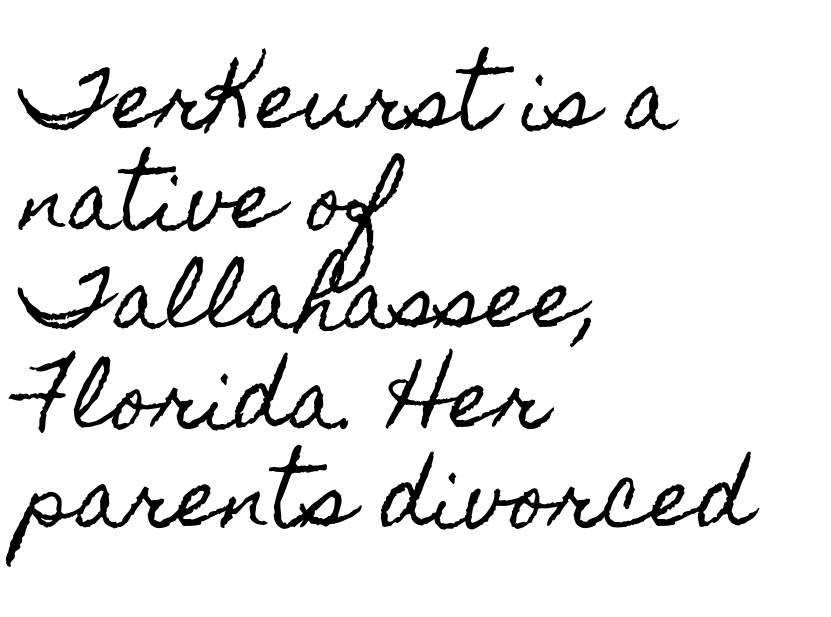
Q: Is the text italic (slanted)? A: Yes.
Q: Is the text underlined? A: No.
Q: How is the paragraph aligned? A: Left-aligned.
Q: Is the spacing between letters normal or unusually wide? A: Normal.
Q: Is the spacing between lines tight, normal or loose? A: Normal.
Q: Width (condensed, normal, or wide)? A: Condensed.
Q: x-height? A: Small.
Q: Monospaced? A: No.
